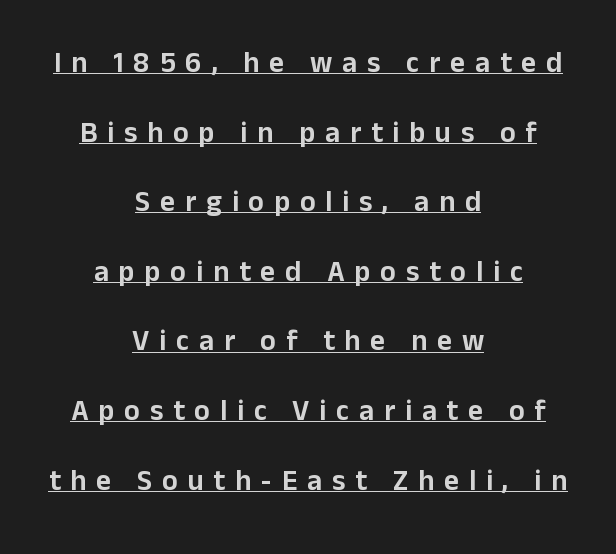
The typesetter chose a symmetrical, centered arrangement here. A continuous stroke trails under the words, as in a hyperlink. This block would shrink considerably if given ordinary leading; it's expanded now. The letters are spread apart with noticeably loose tracking. Grotesque or geometric, the face here clearly has no serifs.
